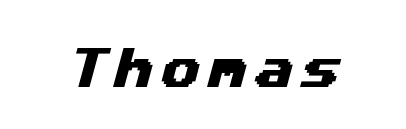
The image shows 45 px wide sans-serif type; set not underlined; medium stroke contrast and a medium x-height.
